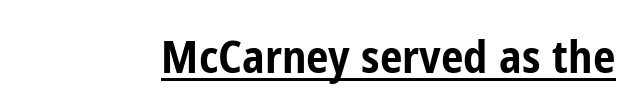
Q: Is the text bold? A: Yes.
Q: Is the text italic (slanted)? A: No, it is upright.
Q: Is the typeface a serif or a sans-serif typeface? A: Sans-serif.
Q: Is the text underlined? A: Yes.
Q: Is the spacing between letters normal or unusually wide? A: Normal.
Q: Width (condensed, normal, or wide)? A: Condensed.
Q: Stroke contrast? A: Low.
Q: x-height? A: Medium.
Q: Monospaced? A: No.
